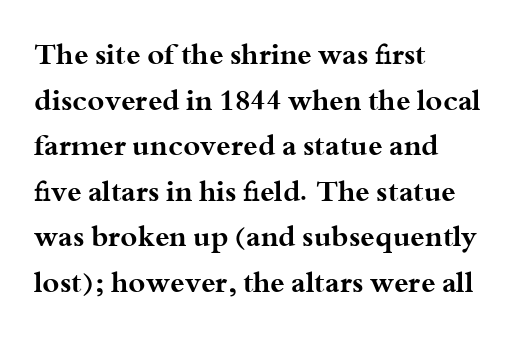
The letters advance in unequal steps, a hallmark of proportional type. A typesetter would mark this as roman, not italic. As a designer I'd log this as weight 700, bold. The passage is arranged the way most books set body copy — flush left. Bare-footed words on every line.
